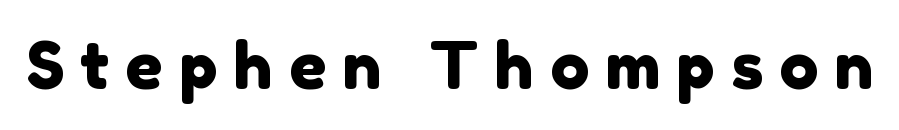
{"serif": "no", "width": "normal", "x_height": "medium", "monospaced": "no", "underline": "no", "letter_spacing": "wide", "letter_spacing_em": 0.25, "glyph_px": 65}
